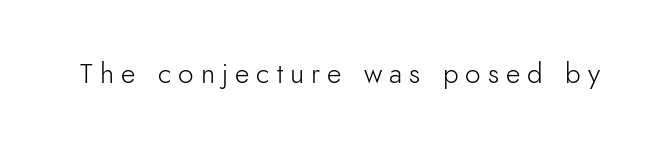
Is the letter spacing exaggerated? Yes — the characters are pushed far apart. Unbolded letterforms with no extra heft. The strip under each line holds only bare page. Note the varied advance widths — an 'i' is clearly narrower than an 'm'. Ordinary non-slanted type is in use. Regarding serifs, this sample does without them.
